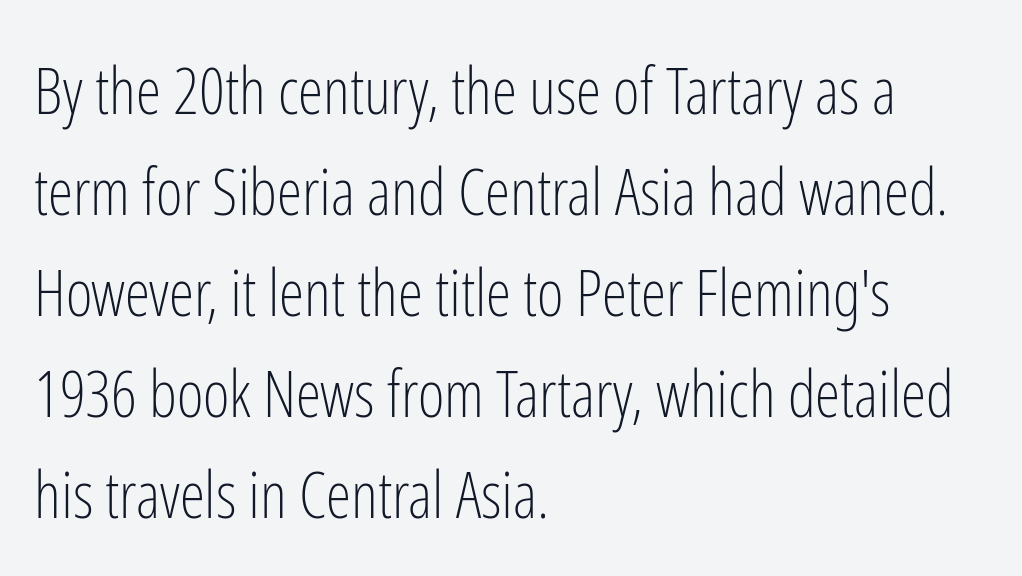
Q: Is the text bold? A: No.
Q: Is the text italic (slanted)? A: No, it is upright.
Q: Is the typeface a serif or a sans-serif typeface? A: Sans-serif.
Q: Is the text underlined? A: No.
Q: How is the paragraph aligned? A: Left-aligned.
Q: Is the spacing between letters normal or unusually wide? A: Normal.
Q: Is the spacing between lines tight, normal or loose? A: Normal.
Q: Width (condensed, normal, or wide)? A: Condensed.
Q: Stroke contrast? A: Low.
Q: x-height? A: Medium.
Q: Monospaced? A: No.
